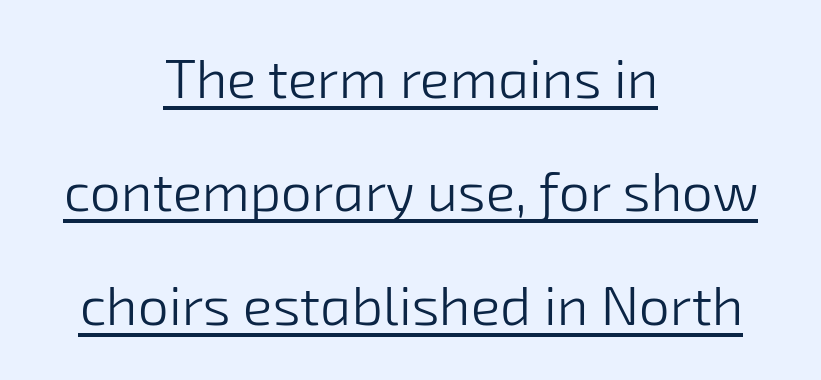
Q: Is the text bold? A: No.
Q: Is the typeface a serif or a sans-serif typeface? A: Sans-serif.
Q: Is the text underlined? A: Yes.
Q: How is the paragraph aligned? A: Centered.
Q: Is the spacing between letters normal or unusually wide? A: Normal.
Q: Is the spacing between lines tight, normal or loose? A: Loose.
Q: Width (condensed, normal, or wide)? A: Normal.
Q: Stroke contrast? A: Low.
Q: x-height? A: Medium.
Q: Monospaced? A: No.
